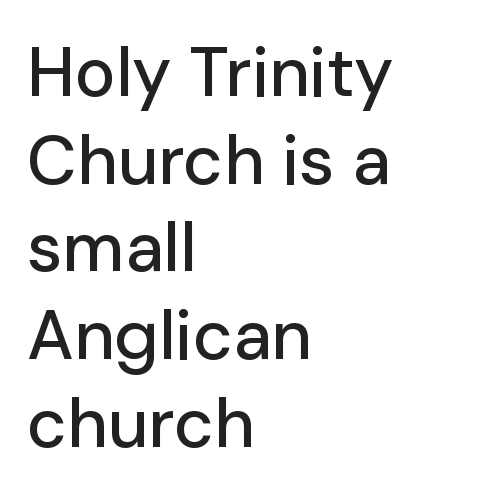
Think of a printed novel: that variable character pitch is what you see here. Observe the absence of serifs on each vertical stroke in this sample. The vertical gap from one line to the next is medium. A classic flush-left, rag-right setting is used for this passage.
